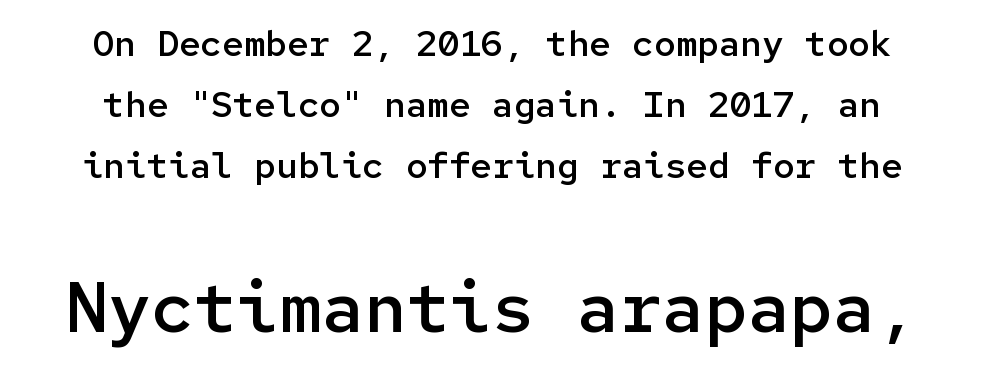
Tracking value appears to be zero — textbook default spacing. The letters stand straight up with perfectly vertical stems. This sample has the even, mechanical cadence of fixed-width lettering. The lines in this sample share a center point and differ in where they start and stop. The type family on display is of the sans-serif kind. Strokes here are thickened, but only to semibold level.
